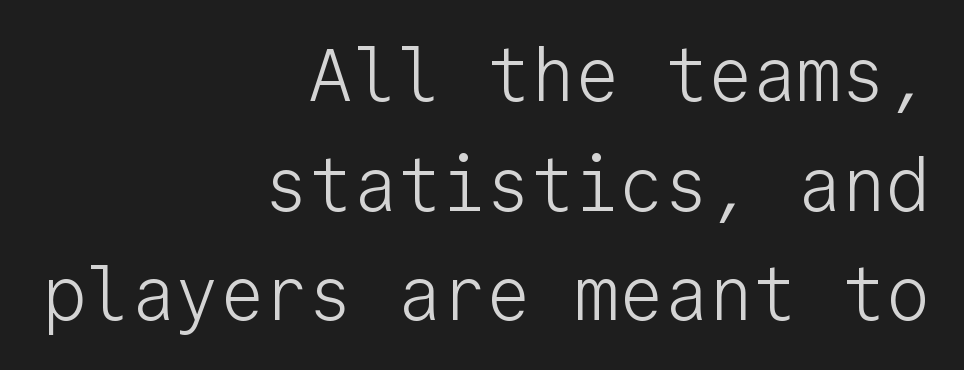
These lines sit exactly where default settings would place them. You could call the tracking neutral — neither tight nor loose. The rendering uses typewriter-style spacing with identical character cells. Clear beneath every line of the passage. A roman cut, with each character standing at attention.
